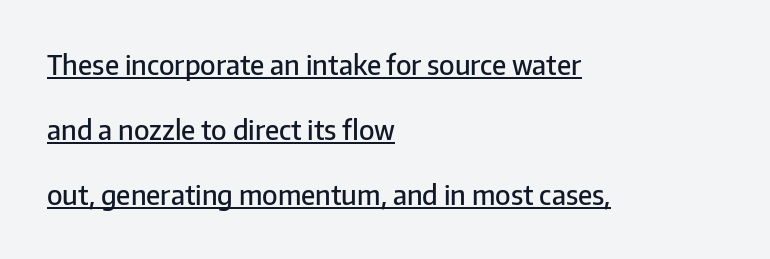
The image shows 27 px text type, upright; set left-aligned, loose line spacing (2.41x), normal letter spacing, underlined.
